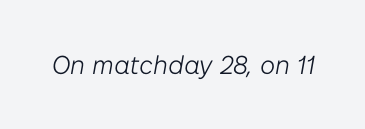
The face used here is rendered with its standard letterfit. The words here are not underlined. Does the lettering tilt? It does — this is italic. The passage shown is not bold in any degree.
